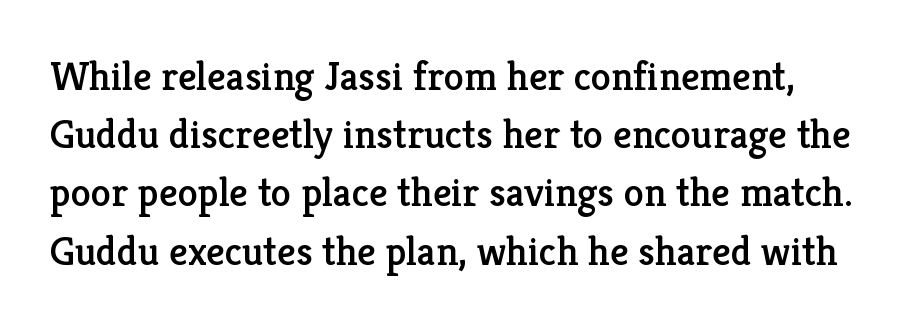
The foot of each line stays bare and open. Each letter keeps its own natural width here, so spacing adapts to shape. Each new line begins a customary step beneath the previous one. This sample uses an upright cut, with every glyph sitting square on the baseline.
